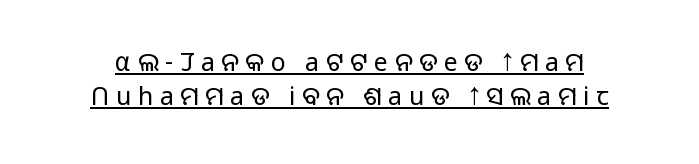
If you drew a line through each stem, it would be perfectly vertical. Every word sits above its own underline. Vertical spacing — default. The characters are drawn with everyday or finer stroke widths. Students, note that the glyphs here are deliberately spaced far apart.
